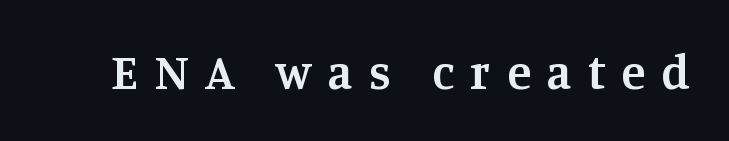
The letters advance in unequal steps, a hallmark of proportional type. Underline: absent. A semibold gives these letters moderate extra thickness, short of bold. These lines were composed using upright roman letters.
